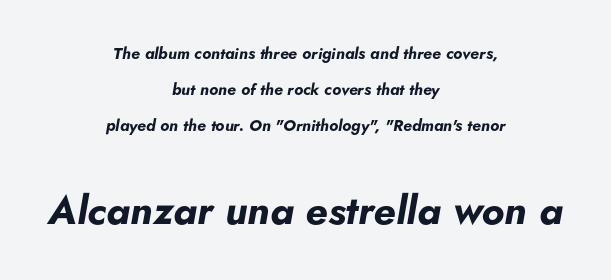
Q: Is the text bold? A: Yes.
Q: Is the text italic (slanted)? A: Yes, it leans right by about 5 degrees.
Q: Is the text underlined? A: No.
Q: How is the paragraph aligned? A: Centered.
Q: Is the spacing between letters normal or unusually wide? A: Normal.
Q: Is the spacing between lines tight, normal or loose? A: Loose.
Q: Which block of text is set in a larger size, the first (top) or the second (bottom)? A: The second (bottom) one.
Q: Width (condensed, normal, or wide)? A: Normal.
Q: Stroke contrast? A: Low.
Q: x-height? A: Small.
Q: Monospaced? A: No.
